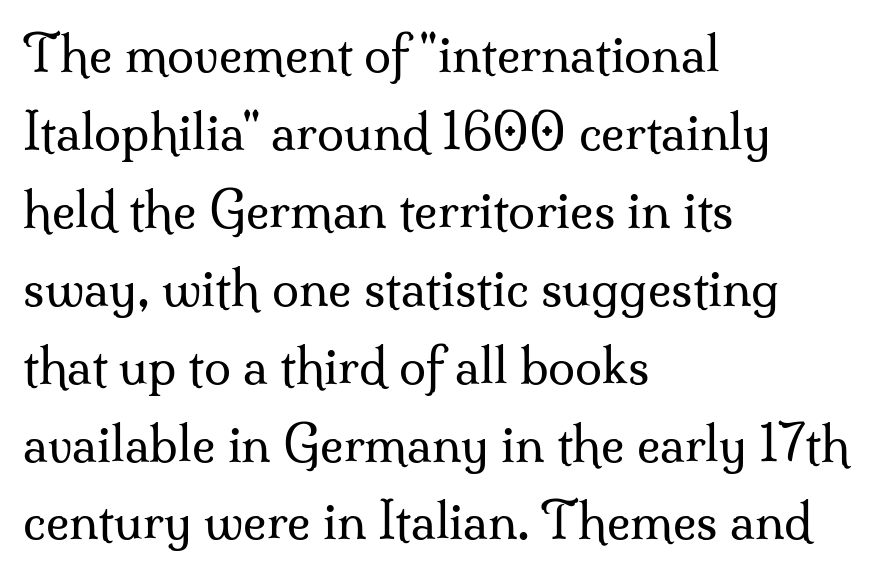
Do the letters lean? They stand straight. The passage shown is typeset with a serif family. Every row of glyphs begins at an identical x-position on the left. Each word holds together tightly as a unit, with standard inter-letter gaps. Has an underline been added? It has not.
